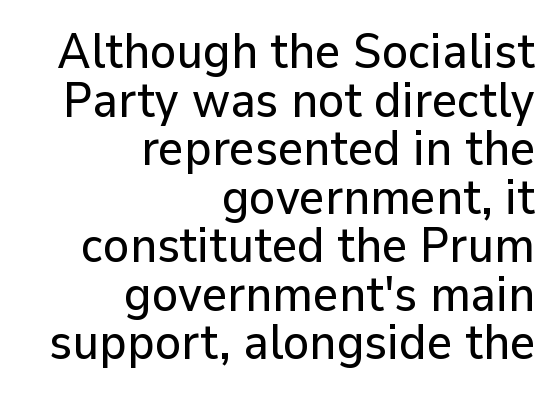
The image shows 49 px sans-serif type, upright; set right-aligned, tight line spacing (0.99x), normal letter spacing, not underlined; low stroke contrast and a medium x-height.
